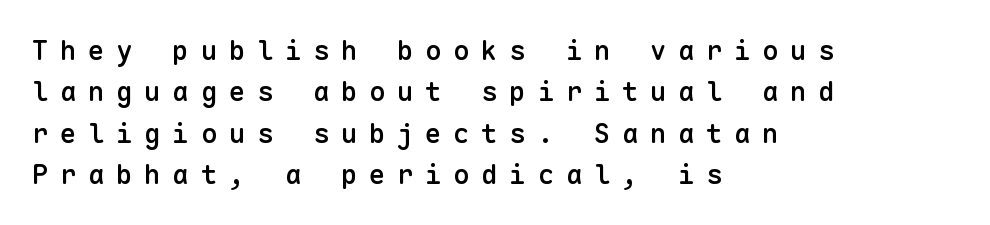
{"italic": "no", "bold": "semi", "underline": "no", "align": "left", "line_spacing": "normal", "line_spacing_ratio": 1.53, "letter_spacing": "wide", "letter_spacing_em": 0.44, "glyph_px": 27}
